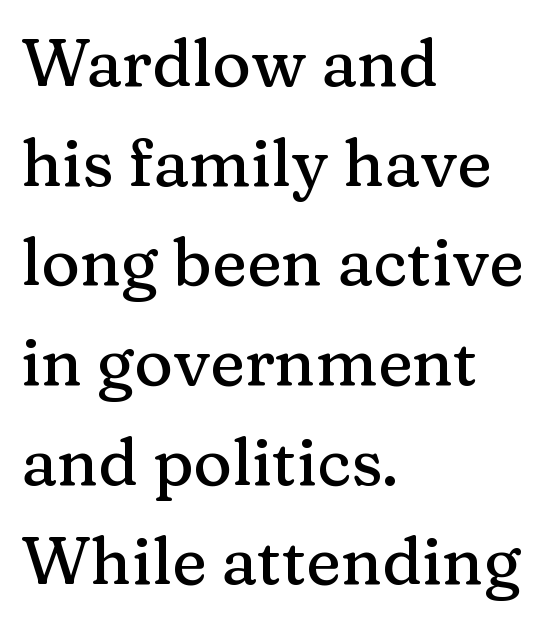
{"serif": "yes", "italic": "no", "width": "normal", "stroke_contrast": "medium", "x_height": "medium", "monospaced": "no", "underline": "no", "align": "left", "line_spacing": "normal", "line_spacing_ratio": 1.51, "letter_spacing": "normal", "letter_spacing_em": 0.0, "glyph_px": 66}
